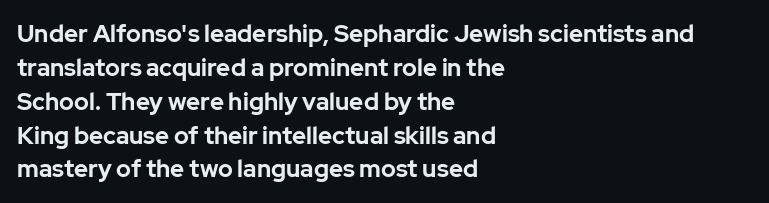
Check under the words: just untouched page. The lettering stays uniformly vertical, giving the passage a roman look. Does the weight exceed regular? Yes, all the way to bold. Leading: standard.
